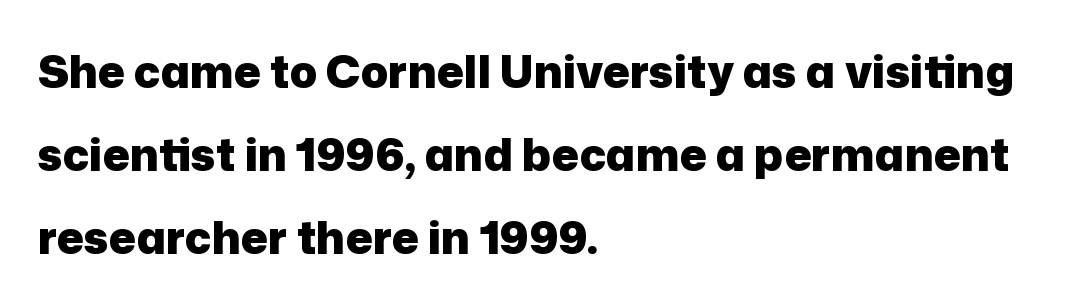
{"serif": "no", "italic": "no", "bold": "yes", "weight": "heavy", "width": "normal", "stroke_contrast": "low", "x_height": "medium", "monospaced": "no", "underline": "no", "align": "left", "line_spacing_ratio": 1.84, "letter_spacing": "normal", "letter_spacing_em": 0.0, "glyph_px": 45}
